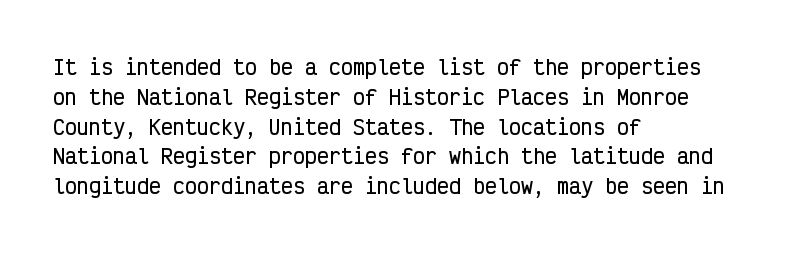
Q: Is the text italic (slanted)? A: No, it is upright.
Q: Is the text underlined? A: No.
Q: How is the paragraph aligned? A: Left-aligned.
Q: Is the spacing between letters normal or unusually wide? A: Normal.
Q: Is the spacing between lines tight, normal or loose? A: Normal.
